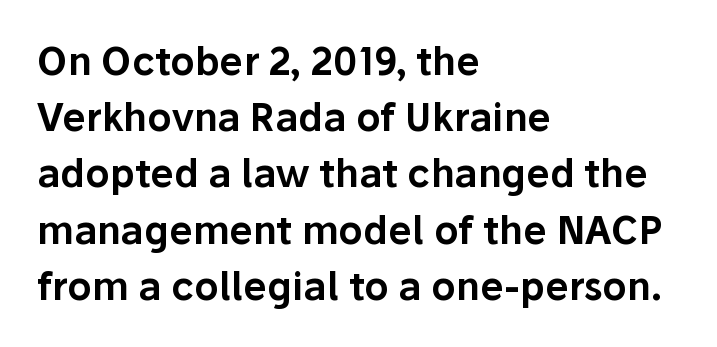
These lines keep a tight, regular rhythm from letter to letter. One-word summary of the alignment: left. The font family rendered here belongs to the sans-serif group. Looks like regular typesetting: each glyph gets only the width it needs.
